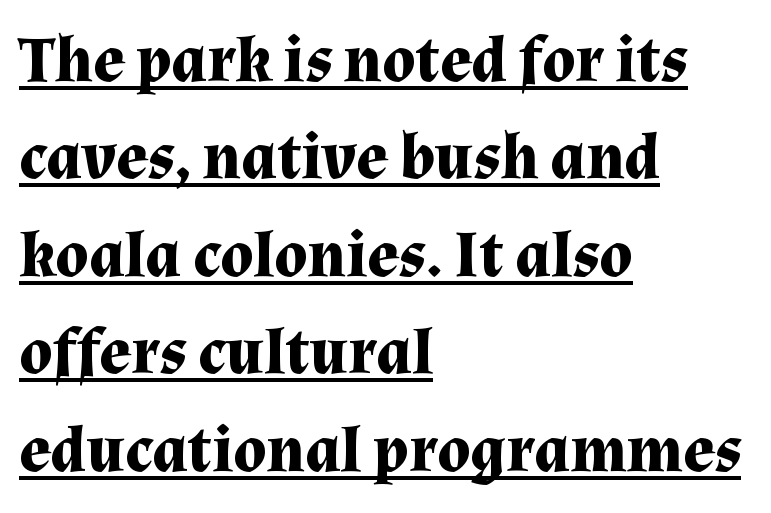
The image shows 65 px bold serif type, upright; set left-aligned, normal line spacing (1.5x), normal letter spacing, underlined; medium stroke contrast and a medium x-height.
